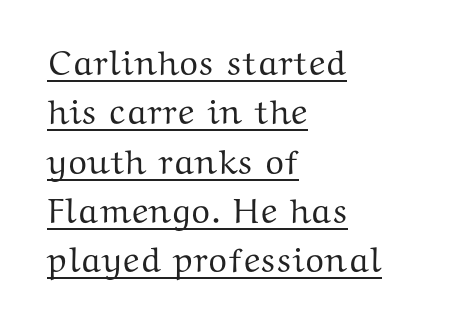
Q: Is the text italic (slanted)? A: No, it is upright.
Q: Is the typeface a serif or a sans-serif typeface? A: Serif.
Q: Is the text underlined? A: Yes.
Q: How is the paragraph aligned? A: Left-aligned.
Q: Is the spacing between letters normal or unusually wide? A: Normal.
Q: Is the spacing between lines tight, normal or loose? A: Normal.
Q: Width (condensed, normal, or wide)? A: Wide.
Q: Stroke contrast? A: Medium.
Q: x-height? A: Medium.
Q: Monospaced? A: No.
